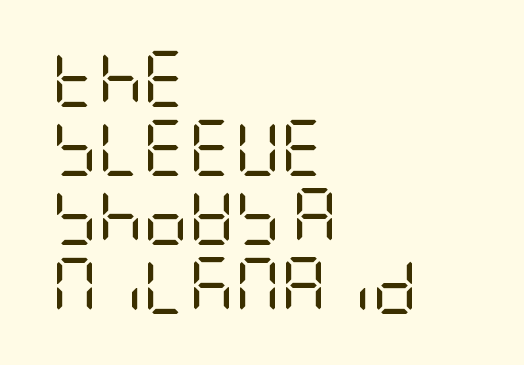
The image shows 56 px regular-weight, condensed sans-serif type, upright; set left-aligned, line spacing 1.23x, normal letter spacing, not underlined; low stroke contrast and a large x-height.
